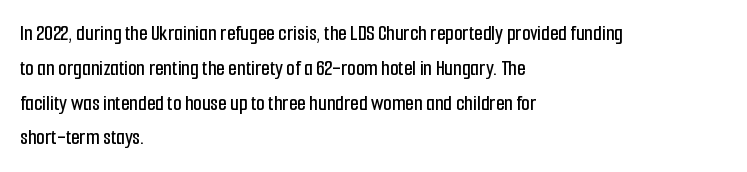
Q: Is the text italic (slanted)? A: No, it is upright.
Q: Is the text underlined? A: No.
Q: How is the paragraph aligned? A: Left-aligned.
Q: Is the spacing between letters normal or unusually wide? A: Normal.
Q: Is the spacing between lines tight, normal or loose? A: Normal.
